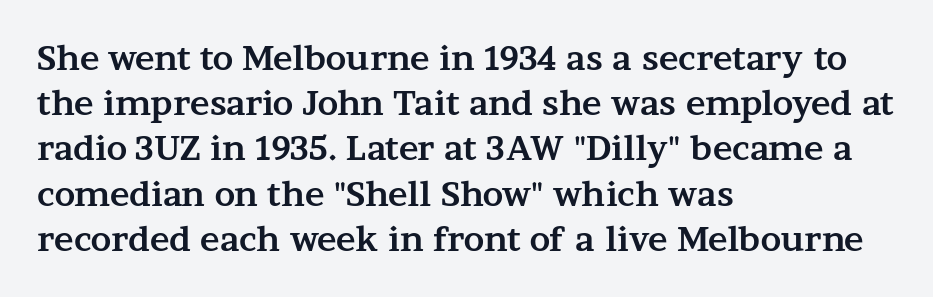
{"serif": "yes", "italic": "no", "bold": "yes", "weight": "bold", "width": "wide", "stroke_contrast": "medium", "x_height": "medium", "monospaced": "no", "underline": "no", "align": "left", "line_spacing": "normal", "line_spacing_ratio": 1.37, "letter_spacing": "normal", "letter_spacing_em": 0.0, "glyph_px": 33}
